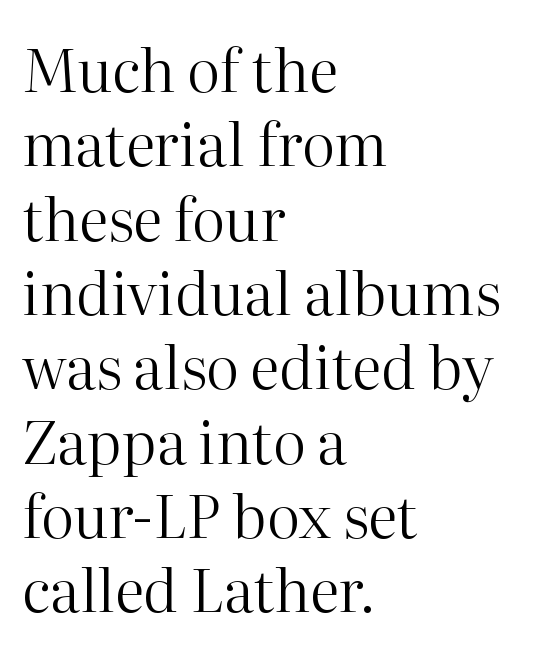
Does extra space separate the letters? No, they use regular spacing. Character widths vary here, with narrow letters taking less room than wide ones. The font sits on the lighter half of the weight spectrum, regular included. Students, observe: this is what conventionally led text looks like. Observe the serifs anchoring each vertical stroke in this sample. Where is the straight margin? On the left.
